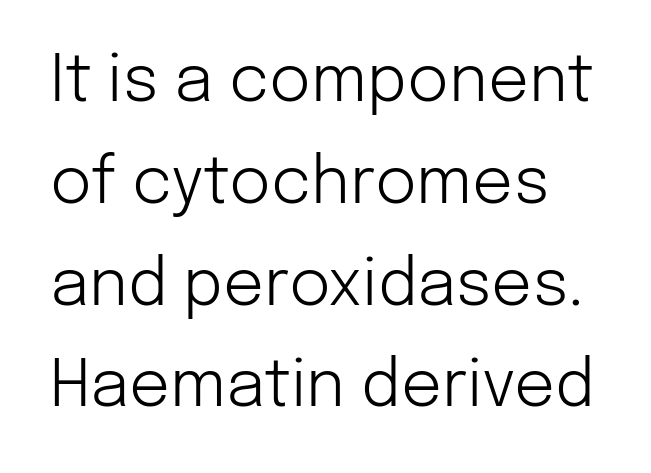
{"serif": "no", "italic": "no", "bold": "no", "weight": "light", "width": "normal", "stroke_contrast": "low", "x_height": "medium", "monospaced": "no", "underline": "no", "line_spacing": "normal", "line_spacing_ratio": 1.59, "letter_spacing": "normal", "letter_spacing_em": 0.0, "glyph_px": 64}
